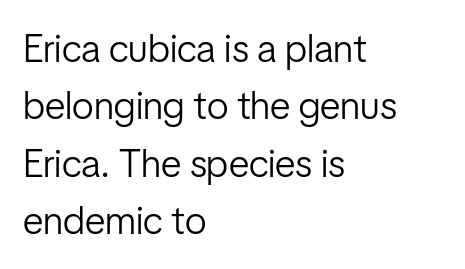
These lines keep a tight, regular rhythm from letter to letter. Is the type heavy? It reads as light-to-regular instead. The face used here is proportionally spaced, like ordinary book or web type. A sans-serif font was chosen for this passage.
